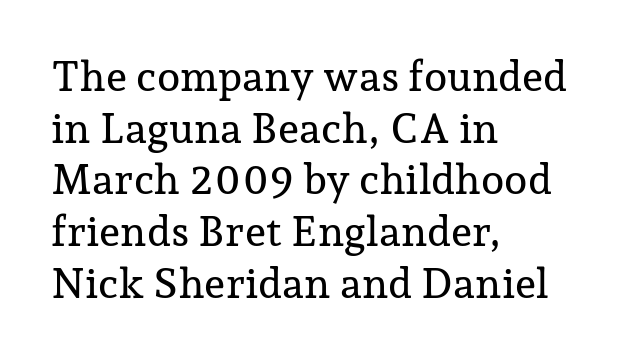
Q: Is the text italic (slanted)? A: No, it is upright.
Q: Is the typeface a serif or a sans-serif typeface? A: Serif.
Q: Is the text underlined? A: No.
Q: How is the paragraph aligned? A: Left-aligned.
Q: Is the spacing between letters normal or unusually wide? A: Normal.
Q: Width (condensed, normal, or wide)? A: Normal.
Q: Stroke contrast? A: Low.
Q: x-height? A: Medium.
Q: Monospaced? A: No.
